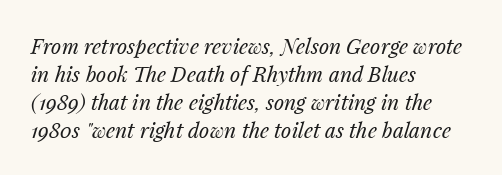
The image shows 21 px text type, italic (leaning right); set left-aligned, normal line spacing (1.33x), normal letter spacing, not underlined.
